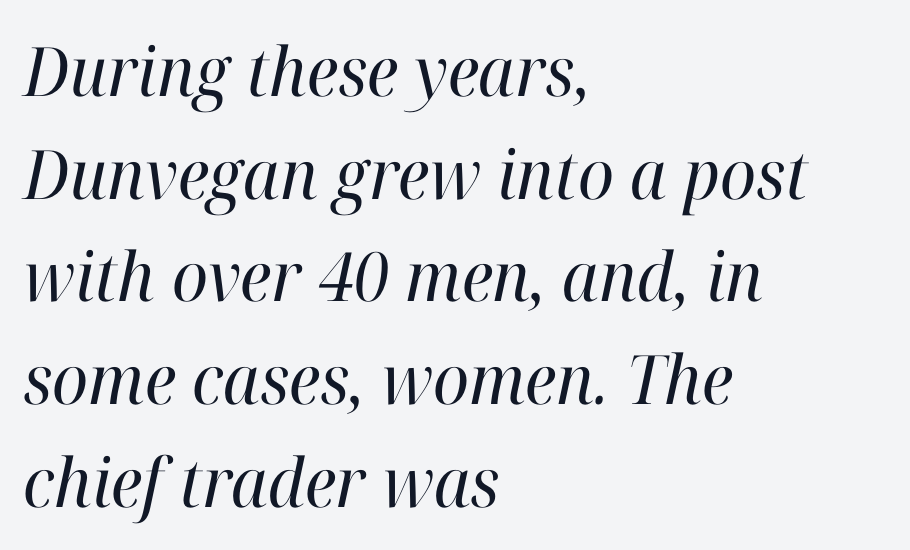
Stroke mass is kept to a normal reading level or below. A typesetter would call this proportional, since set widths differ per character. The text was rendered using a seriffed face with decorative stroke endings. Whoever set this chose a conventional vertical rhythm.
